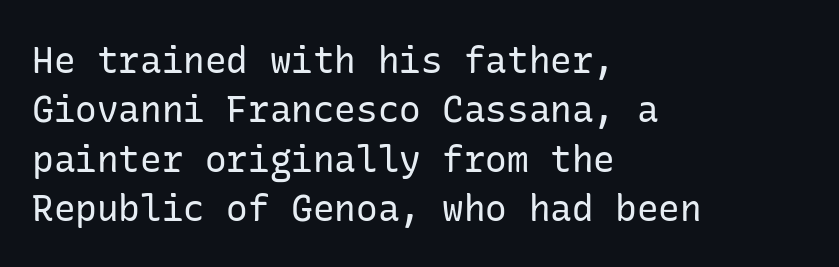
The image shows 36 px regular-weight sans-serif type, upright; set left-aligned, normal line spacing (1.37x), normal letter spacing, not underlined; low stroke contrast and a medium x-height.
